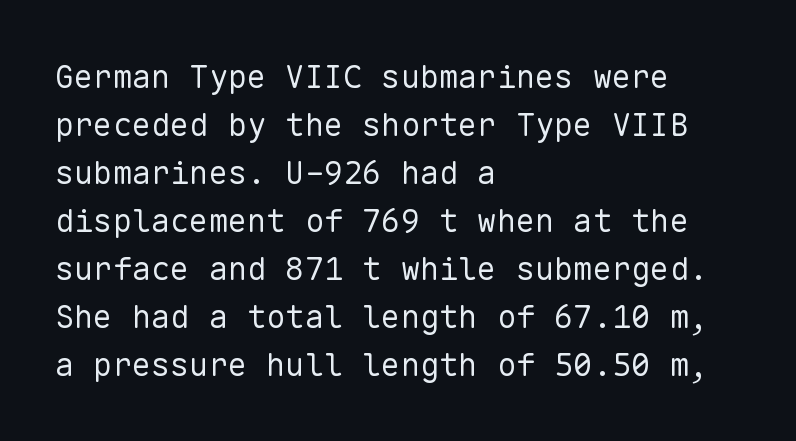
Q: Is the text bold? A: No.
Q: Is the text italic (slanted)? A: No, it is upright.
Q: Is the typeface a serif or a sans-serif typeface? A: Sans-serif.
Q: Is the text underlined? A: No.
Q: How is the paragraph aligned? A: Left-aligned.
Q: Is the spacing between letters normal or unusually wide? A: Normal.
Q: Is the spacing between lines tight, normal or loose? A: Normal.
Q: Width (condensed, normal, or wide)? A: Normal.
Q: Stroke contrast? A: Low.
Q: x-height? A: Medium.
Q: Monospaced? A: Yes.
